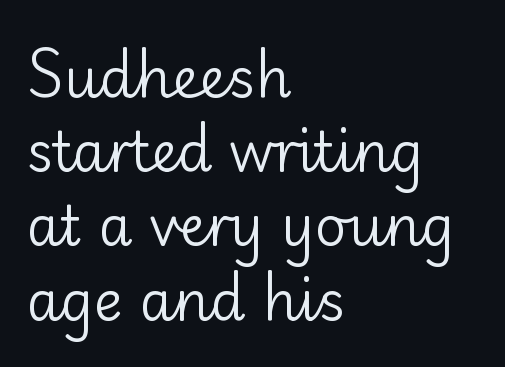
The image shows 55 px regular-weight sans-serif type, upright; set left-aligned, normal line spacing (1.35x), normal letter spacing, not underlined; low stroke contrast and a small x-height.
